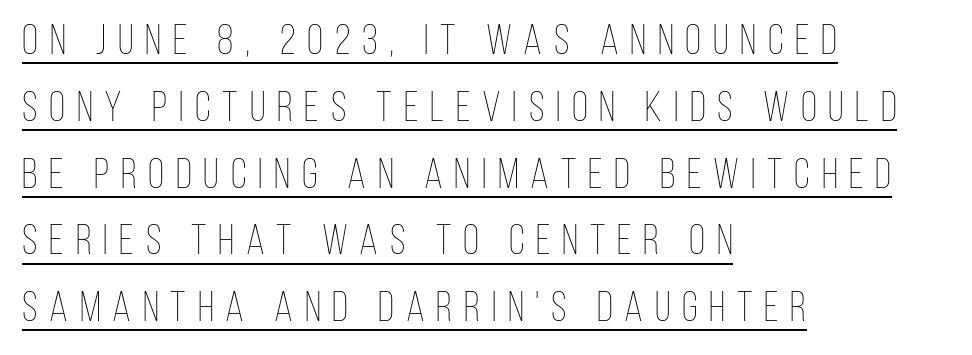
{"italic": "no", "bold": "no", "weight": "thin", "width": "condensed", "stroke_contrast": "low", "x_height": "large", "monospaced": "no", "underline": "yes", "align": "left", "line_spacing": "normal", "line_spacing_ratio": 1.59, "letter_spacing": "wide", "letter_spacing_em": 0.28, "glyph_px": 42}
